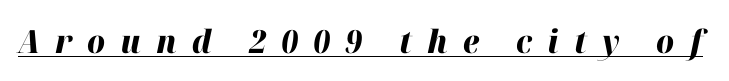
You could only call the tracking loose — the letters float apart. The axis of the letterforms is tilted away from vertical. The lettering is marked with a stroke running underneath it. Proportional: the letters do not fall into vertical columns. Every letter is thick-stroked: bold, no question.
